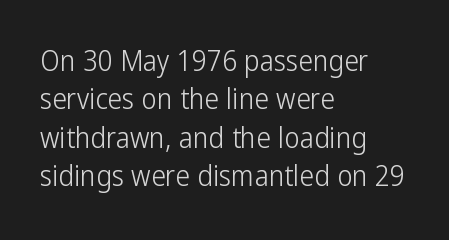
{"serif": "no", "italic": "no", "bold": "no", "weight": "light", "width": "condensed", "stroke_contrast": "low", "x_height": "medium", "monospaced": "no", "underline": "no", "align": "left", "line_spacing": "normal", "line_spacing_ratio": 1.32, "letter_spacing": "normal", "letter_spacing_em": 0.0, "glyph_px": 29}
